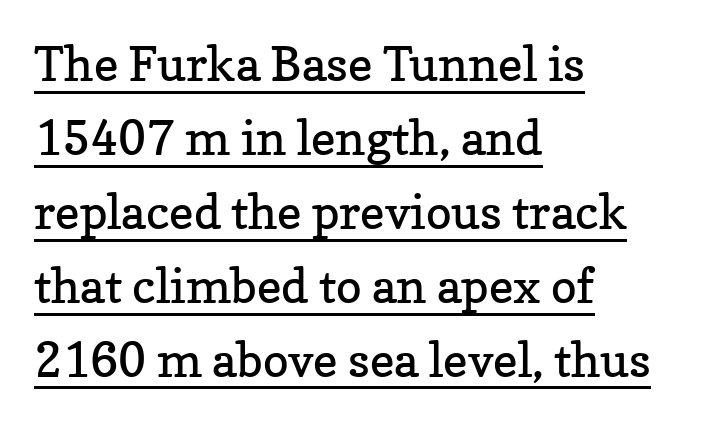
The image shows 48 px regular-weight serif type, upright; set left-aligned, normal line spacing (1.54x), normal letter spacing, underlined; low stroke contrast and a medium x-height.
